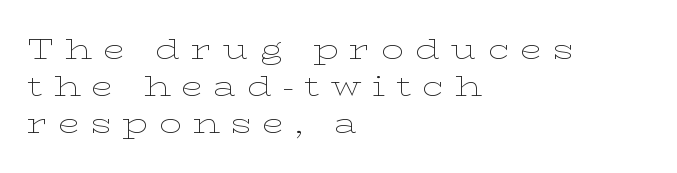
Are there feet on the stems? There are — it's a serif. The specimen omits any rule beneath the text block's lines. The rendering uses a moderate line-height, typical for paragraphs. A classic flush-left, rag-right setting is used for this passage.
